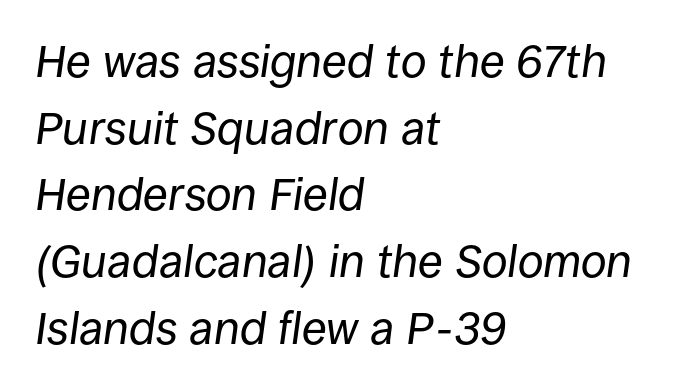
The image shows 46 px regular-weight type, italic (leaning right); set left-aligned, normal line spacing (1.45x), normal letter spacing, not underlined; low stroke contrast and a large x-height.
